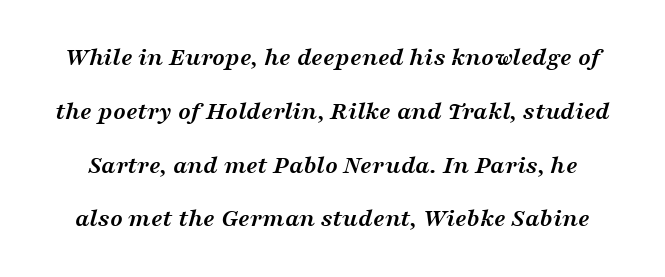
The image shows 26 px bold type, italic (leaning right); set loose line spacing (2.07x), normal letter spacing, not underlined.
